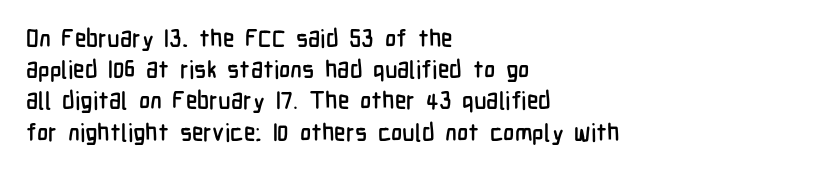
Q: Is the text italic (slanted)? A: No, it is upright.
Q: Is the text underlined? A: No.
Q: How is the paragraph aligned? A: Left-aligned.
Q: Is the spacing between letters normal or unusually wide? A: Normal.
Q: Is the spacing between lines tight, normal or loose? A: Normal.
